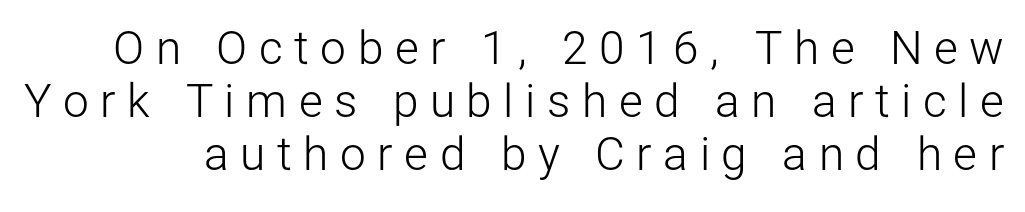
Q: Is the text bold? A: No.
Q: Is the text italic (slanted)? A: No, it is upright.
Q: Is the typeface a serif or a sans-serif typeface? A: Sans-serif.
Q: Is the text underlined? A: No.
Q: Is the spacing between letters normal or unusually wide? A: Unusually wide.
Q: Is the spacing between lines tight, normal or loose? A: Tight.
Q: Width (condensed, normal, or wide)? A: Normal.
Q: Stroke contrast? A: Low.
Q: x-height? A: Medium.
Q: Monospaced? A: No.
